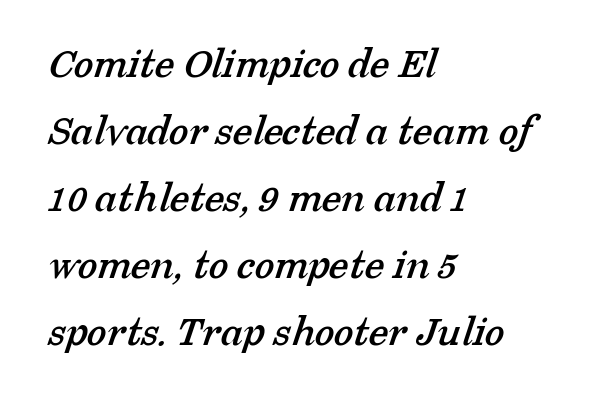
The image shows 45 px serif type; set left-aligned, normal line spacing (1.49x), normal letter spacing, not underlined; low stroke contrast and a medium x-height.
